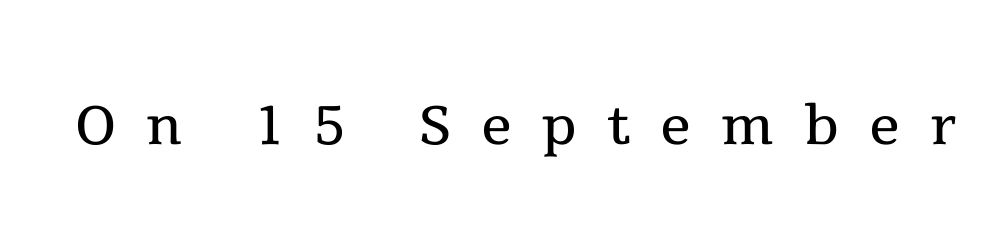
{"serif": "yes", "italic": "no", "bold": "no", "weight": "regular", "width": "normal", "x_height": "medium", "monospaced": "no", "underline": "no", "letter_spacing": "wide", "letter_spacing_em": 0.39, "glyph_px": 77}
